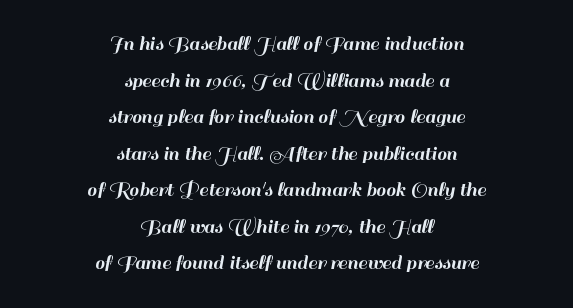
A typesetter would call this zero additional tracking. Letters rest on an invisible, unmarked baseline. The block of text has a typical density, with ordinary space between rows.
